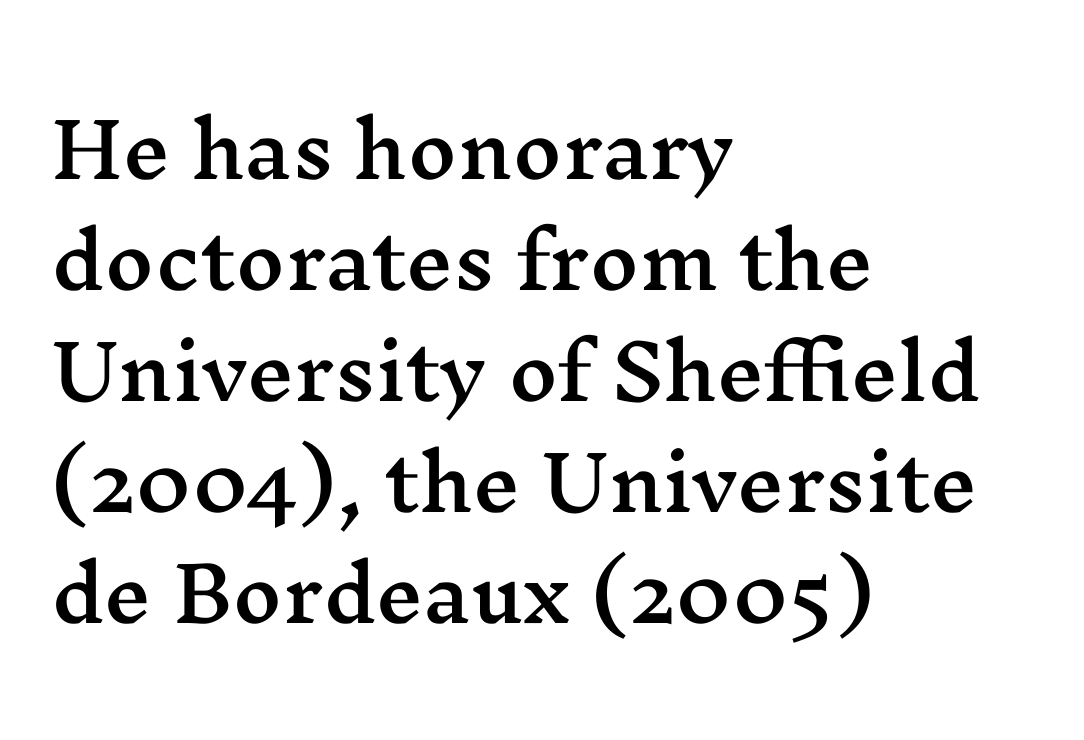
Q: Is the text italic (slanted)? A: No, it is upright.
Q: Is the typeface a serif or a sans-serif typeface? A: Serif.
Q: Is the text underlined? A: No.
Q: How is the paragraph aligned? A: Left-aligned.
Q: Is the spacing between letters normal or unusually wide? A: Normal.
Q: Is the spacing between lines tight, normal or loose? A: Normal.
Q: Width (condensed, normal, or wide)? A: Wide.
Q: Stroke contrast? A: Medium.
Q: x-height? A: Medium.
Q: Monospaced? A: No.
